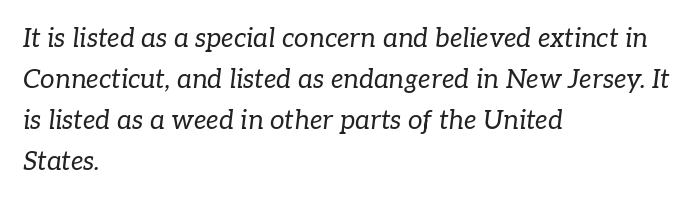
Leading: standard. Italic: yes, the glyphs are oblique. Is the type heavy? It reads as light-to-regular instead. The strip under each line holds only bare page. Glyph-to-glyph distance matches everyday printed text. The setting favours the left margin, as ordinary paragraphs usually do.
